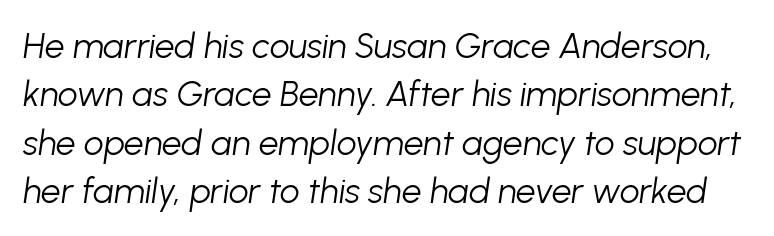
The strip under each line holds only bare page. Each stroke keeps to a modest, everyday thickness or less. A typesetter would call this leading conventional body-copy spacing. You can tell it's italic because the verticals aren't actually vertical. Default kerning and tracking; the words read as compact shapes.
